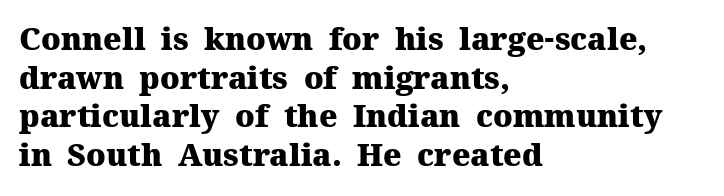
The image shows 31 px heavy serif type, upright; set left-aligned, normal line spacing (1.25x), normal letter spacing, not underlined; medium stroke contrast and a medium x-height.
